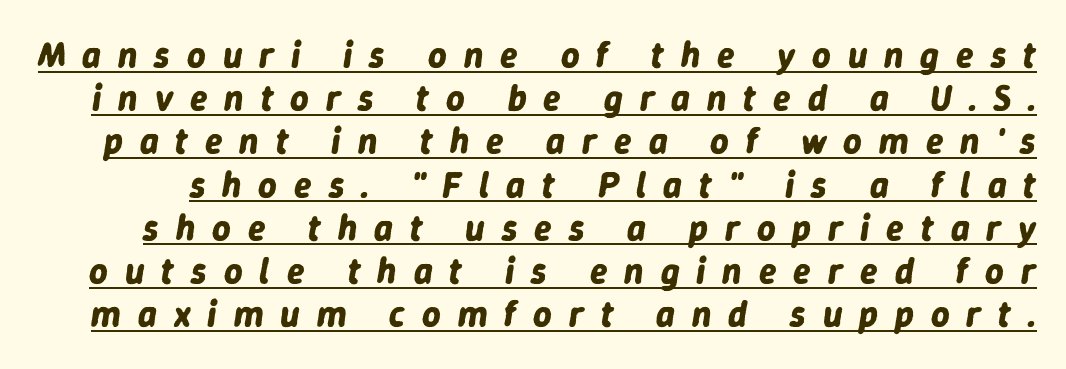
{"italic": "yes", "lean": "right", "slant_degrees": 9, "bold": "yes", "weight": "bold", "width": "normal", "stroke_contrast": "low", "x_height": "medium", "monospaced": "no", "underline": "yes", "line_spacing_ratio": 1.2, "letter_spacing": "wide", "letter_spacing_em": 0.47, "glyph_px": 36}
